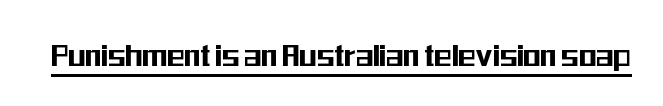
The image shows 36 px condensed sans-serif type, upright; set normal letter spacing, underlined; medium stroke contrast and a medium x-height.
